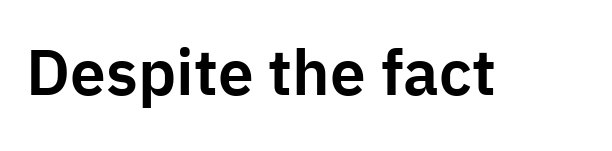
Inter-character spacing is left at the font's built-in metrics. Looks like regular typesetting: each glyph gets only the width it needs. The lettering stays uniformly vertical, giving the passage a roman look. A bare baseline throughout the passage. Observe the absence of serifs on each vertical stroke in this sample.
